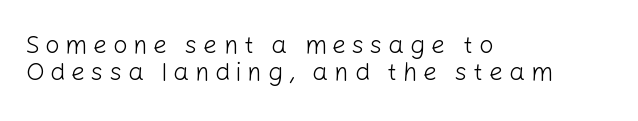
Is there much room between lines? No — they nearly touch. This sample uses an upright cut, with every glyph sitting square on the baseline. The font sits on the lighter half of the weight spectrum, regular included. Does the copy run flush right? No — it runs flush left.
